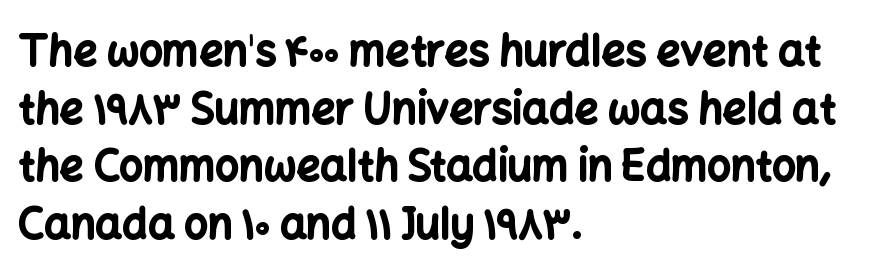
The image shows 42 px bold sans-serif type, upright; set left-aligned, normal line spacing (1.37x), normal letter spacing, not underlined; low stroke contrast and a medium x-height.
